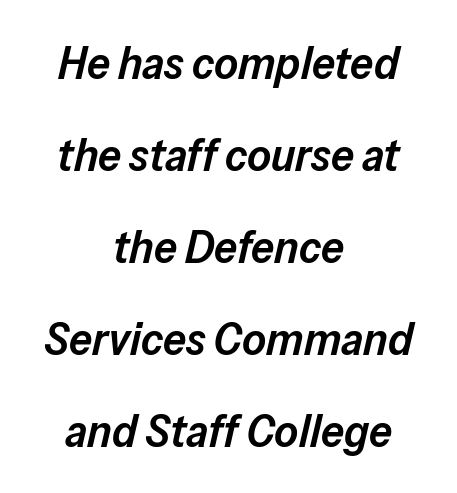
Q: Is the text bold? A: Semi-bold.
Q: Is the text italic (slanted)? A: Yes, it leans right by about 13 degrees.
Q: Is the text underlined? A: No.
Q: How is the paragraph aligned? A: Centered.
Q: Is the spacing between letters normal or unusually wide? A: Normal.
Q: Is the spacing between lines tight, normal or loose? A: Loose.
Q: Width (condensed, normal, or wide)? A: Normal.
Q: Stroke contrast? A: Low.
Q: x-height? A: Medium.
Q: Monospaced? A: No.
